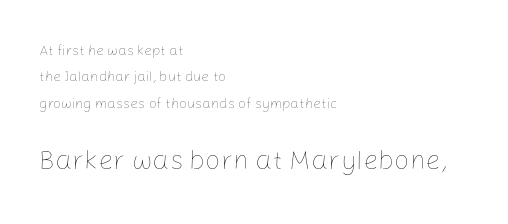
Q: Is the text bold? A: No.
Q: Is the text italic (slanted)? A: No, it is upright.
Q: Is the text underlined? A: No.
Q: How is the paragraph aligned? A: Left-aligned.
Q: Is the spacing between letters normal or unusually wide? A: Normal.
Q: Which block of text is set in a larger size, the first (top) or the second (bottom)? A: The second (bottom) one.
